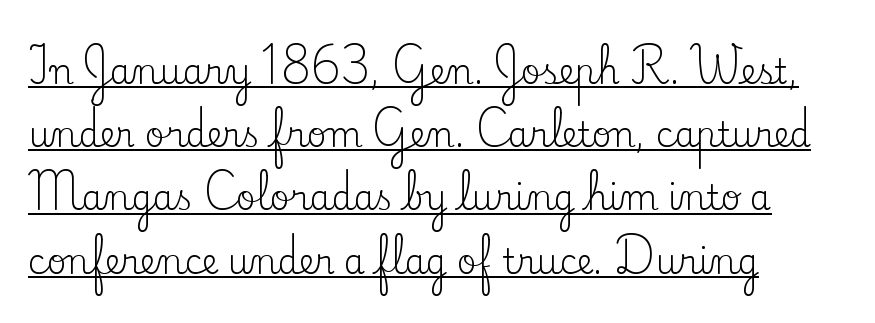
The image shows 34 px regular-weight type, upright; set left-aligned, line spacing 1.86x, normal letter spacing, underlined; low stroke contrast and a small x-height.
